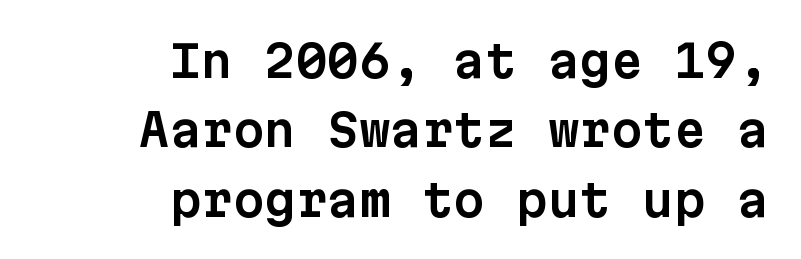
{"serif": "no", "italic": "no", "width": "normal", "stroke_contrast": "low", "x_height": "medium", "monospaced": "yes", "underline": "no", "align": "right", "line_spacing": "normal", "line_spacing_ratio": 1.54, "letter_spacing": "normal", "letter_spacing_em": 0.0, "glyph_px": 45}
